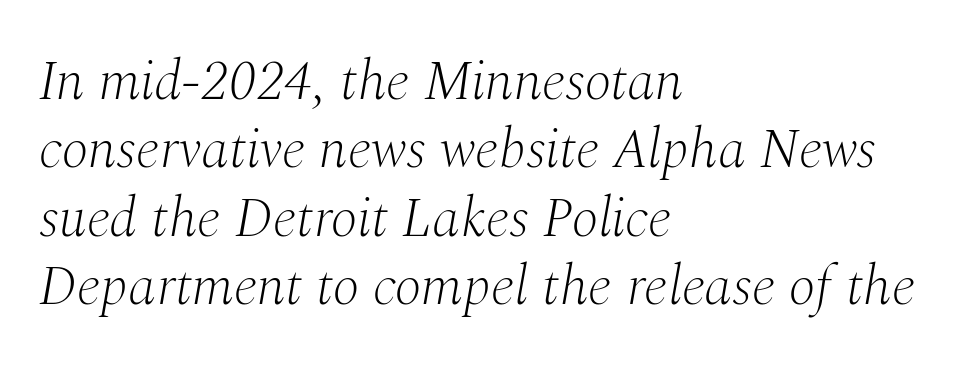
The image shows 56 px light serif type, italic (leaning right); set left-aligned, line spacing 1.22x, normal letter spacing, not underlined; medium stroke contrast and a medium x-height.
